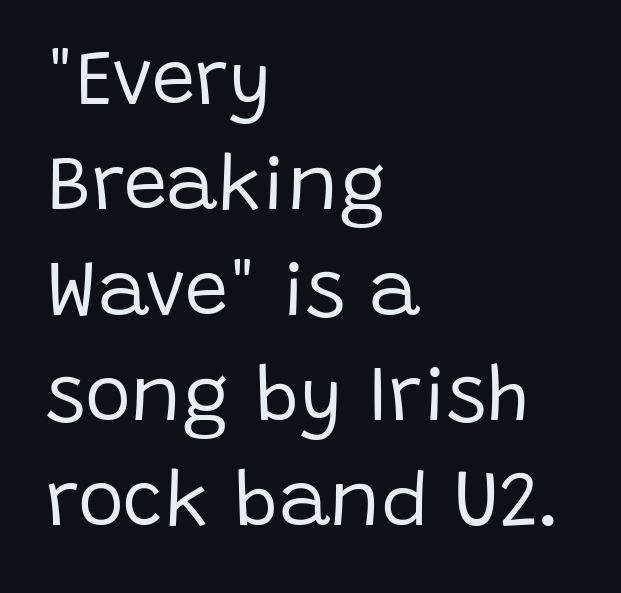
Is this a fixed-width face? No — the glyphs have proportional, varying widths. The line texture is even and compact thanks to regular tracking. A normal amount of white space separates one row of letters from the next. Notice how the stems are strictly vertical — no italics here.
